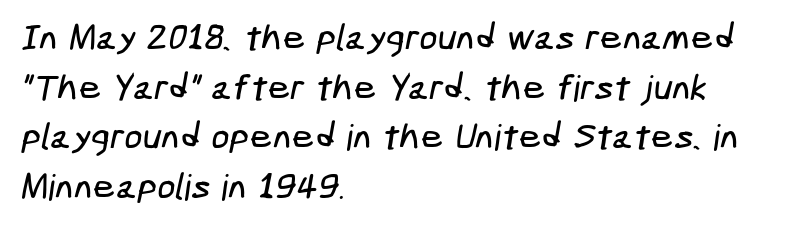
{"serif": "no", "width": "condensed", "stroke_contrast": "low", "x_height": "medium", "underline": "no", "align": "left", "line_spacing": "normal", "line_spacing_ratio": 1.38, "letter_spacing": "normal", "letter_spacing_em": 0.0, "glyph_px": 36}
